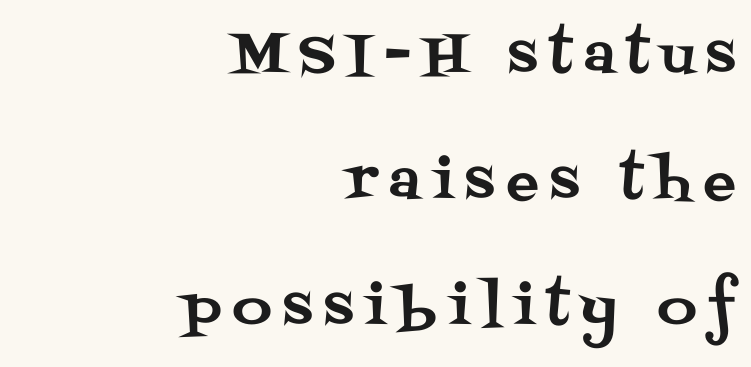
The image shows 54 px serif type, upright; set right-aligned, loose line spacing (2.33x), unusually wide letter spacing (+0.22 em), not underlined; medium stroke contrast and a large x-height.
